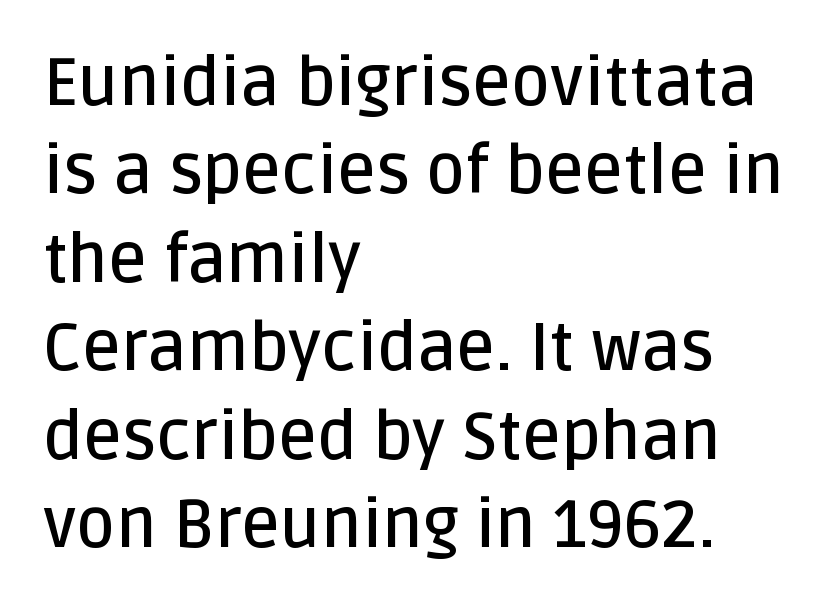
Underline: absent. You can tell it's not italic because the verticals are truly vertical. The gaps between neighbouring characters are ordinary and unremarkable. Each letter keeps its own natural width here, so spacing adapts to shape.
